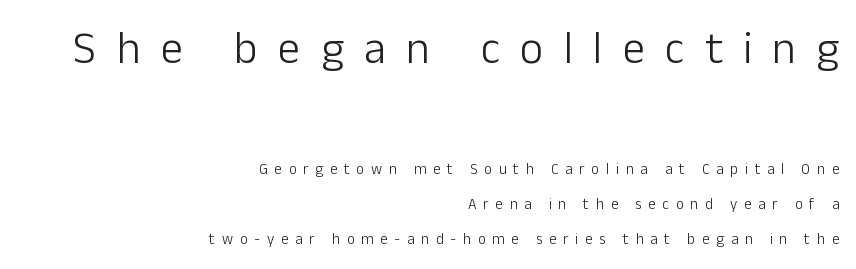
Q: Is the text bold? A: No.
Q: Is the text italic (slanted)? A: No, it is upright.
Q: Is the typeface a serif or a sans-serif typeface? A: Sans-serif.
Q: Is the text underlined? A: No.
Q: How is the paragraph aligned? A: Right-aligned.
Q: Is the spacing between letters normal or unusually wide? A: Unusually wide.
Q: Is the spacing between lines tight, normal or loose? A: Loose.
Q: Which block of text is set in a larger size, the first (top) or the second (bottom)? A: The first (top) one.
Q: Width (condensed, normal, or wide)? A: Normal.
Q: Stroke contrast? A: Low.
Q: x-height? A: Medium.
Q: Monospaced? A: No.
